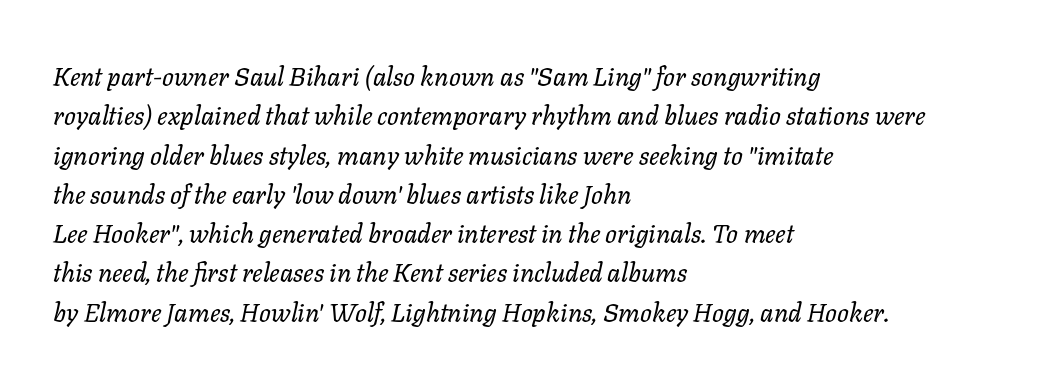
{"italic": "yes", "lean": "right", "slant_degrees": 11, "bold": "no", "underline": "no", "align": "left", "line_spacing": "normal", "line_spacing_ratio": 1.51, "letter_spacing": "normal", "letter_spacing_em": 0.0, "glyph_px": 26}
